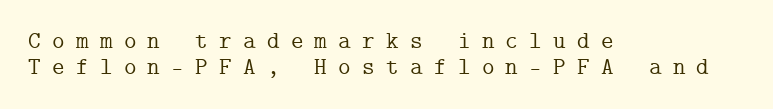
The image shows 24 px text type, upright; set left-aligned, tight line spacing (1.09x), unusually wide letter spacing (+0.47 em), not underlined.
